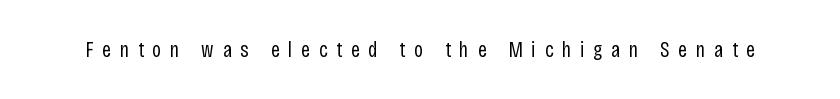
The image shows 22 px text type, upright; set unusually wide letter spacing (+0.4 em), not underlined.
